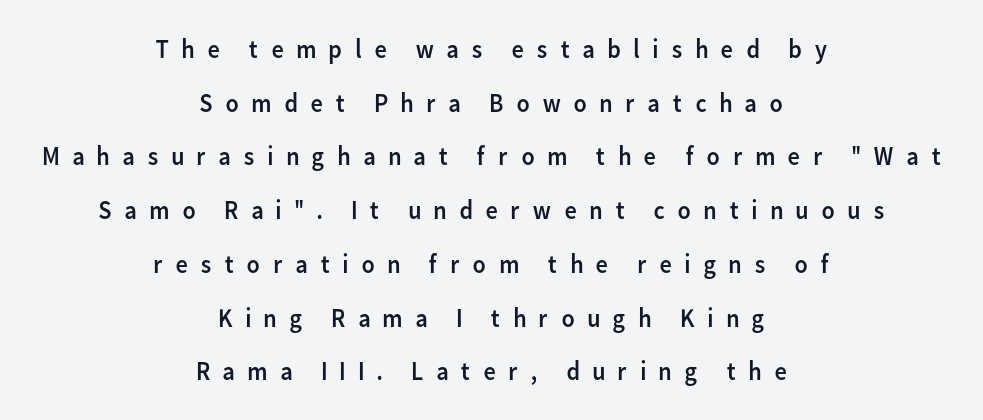
Q: Is the text bold? A: No.
Q: Is the text italic (slanted)? A: No, it is upright.
Q: Is the text underlined? A: No.
Q: How is the paragraph aligned? A: Centered.
Q: Is the spacing between letters normal or unusually wide? A: Unusually wide.
Q: Is the spacing between lines tight, normal or loose? A: Loose.
